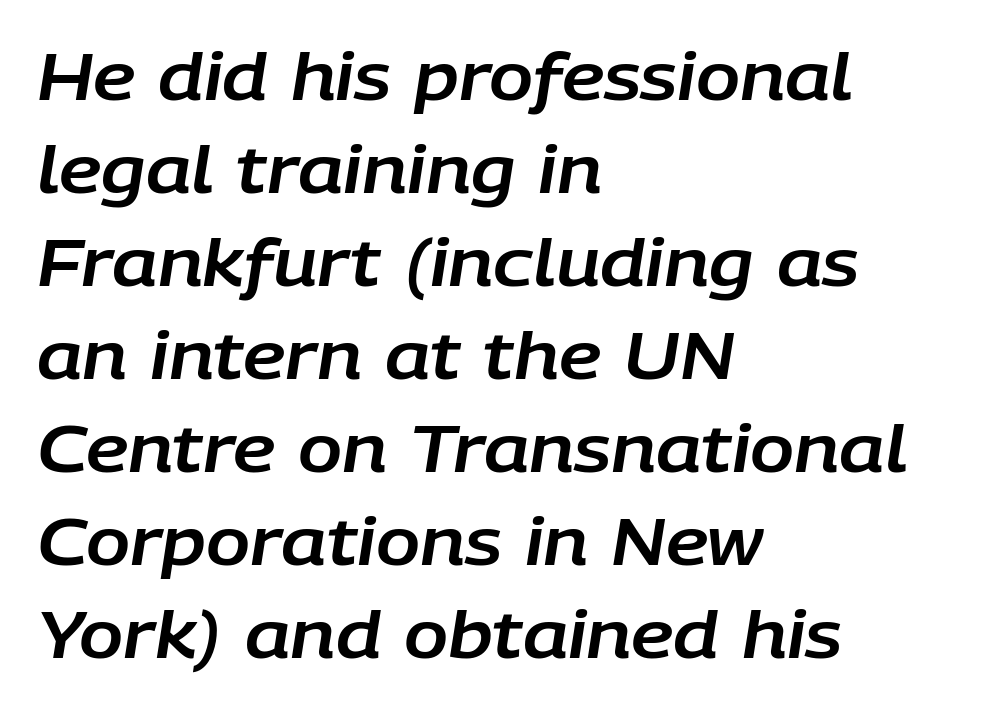
The image shows 65 px text type, italic (leaning right); set left-aligned, normal line spacing (1.43x), normal letter spacing, not underlined; low stroke contrast and a large x-height.
